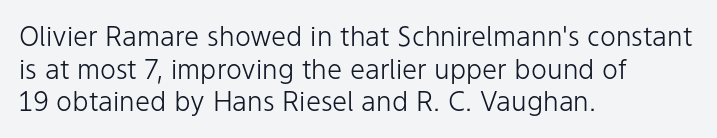
What stands out about the letter spacing? Nothing — it is the standard amount. This is not heavy type; no bold has been used. Just letters on the line, the space beneath them empty. Notice how the stems are strictly vertical — no italics here. This rendering uses left alignment, leaving the right contour irregular.
